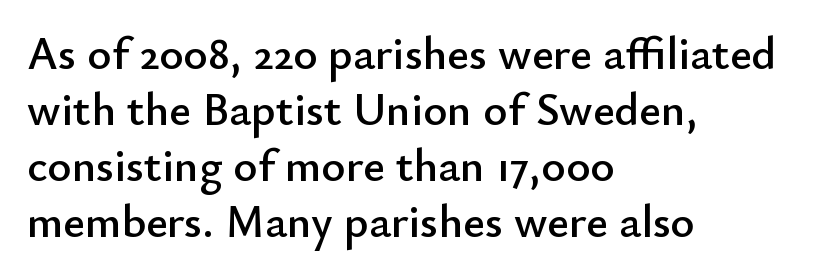
{"serif": "no", "italic": "no", "width": "normal", "stroke_contrast": "low", "x_height": "small", "monospaced": "no", "underline": "no", "align": "left", "line_spacing_ratio": 1.22, "letter_spacing": "normal", "letter_spacing_em": 0.0, "glyph_px": 46}
